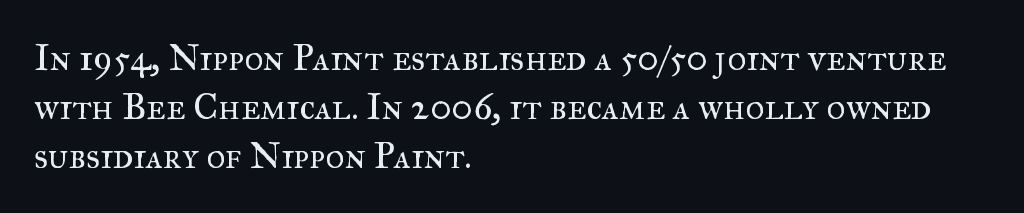
The weight tops out at a normal text grade. Do the characters align in a grid? No, the font is proportional. Letter spacing: default. The glyphs are unaccompanied by any horizontal stroke below them. Normally led — the rows are evenly, conventionally spaced. The passage is arranged the way most books set body copy — flush left.
